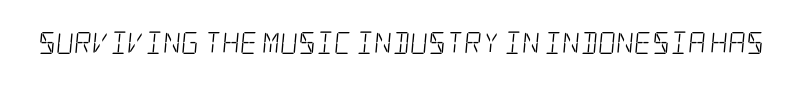
{"bold": "no", "underline": "no", "letter_spacing": "normal", "letter_spacing_em": 0.0, "glyph_px": 22}
